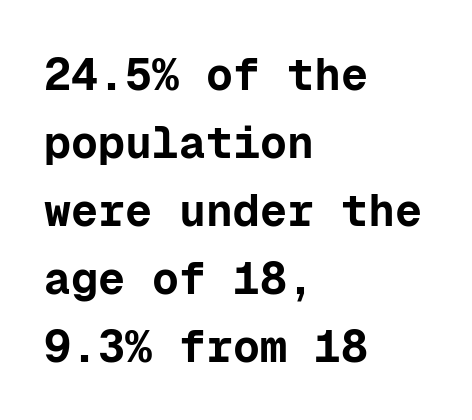
{"serif": "no", "italic": "no", "bold": "yes", "weight": "bold", "width": "normal", "stroke_contrast": "low", "x_height": "medium", "monospaced": "yes", "underline": "no", "align": "left", "line_spacing": "normal", "line_spacing_ratio": 1.51, "letter_spacing": "normal", "letter_spacing_em": 0.0, "glyph_px": 45}
